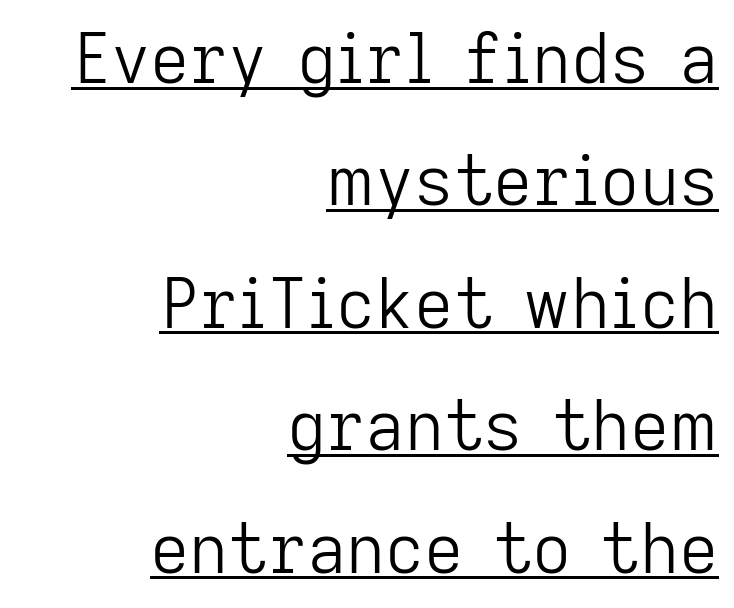
The image shows 68 px light sans-serif type, upright; set right-aligned, line spacing 1.8x, normal letter spacing, underlined; low stroke contrast and a medium x-height.
